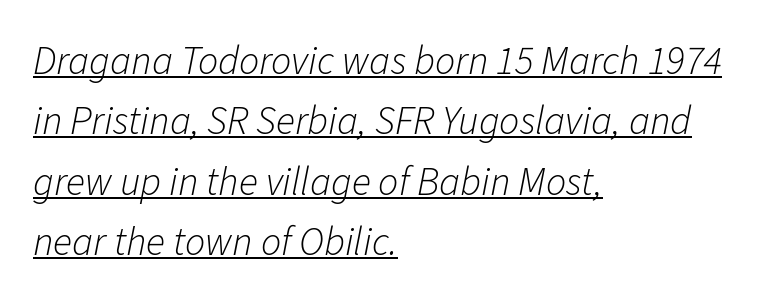
The image shows 40 px light type, italic (leaning right); set left-aligned, normal line spacing (1.51x), normal letter spacing, underlined; low stroke contrast and a medium x-height.
